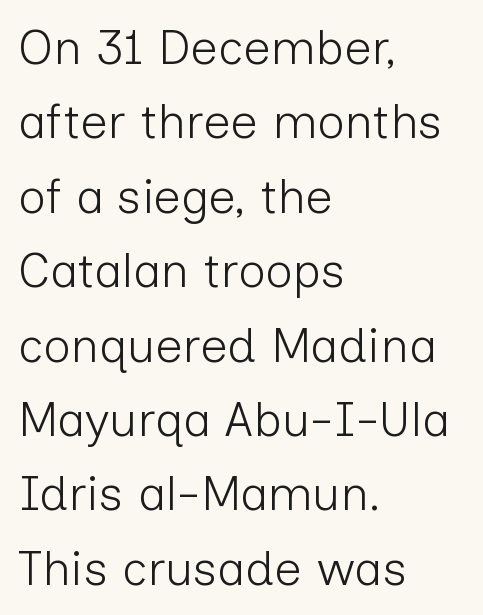
The image shows 48 px light sans-serif type, upright; set left-aligned, normal line spacing (1.55x), normal letter spacing, not underlined; low stroke contrast and a medium x-height.
